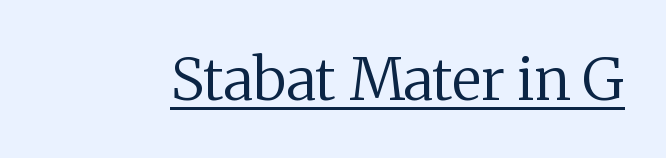
Honestly, the underline is the first thing you notice here. Heft: none added — not bold. Do the letters lean? They stand straight. Standard letterfit; no display-style spreading of the glyphs. The rendering shows small feet on the letterforms — a serif design.
